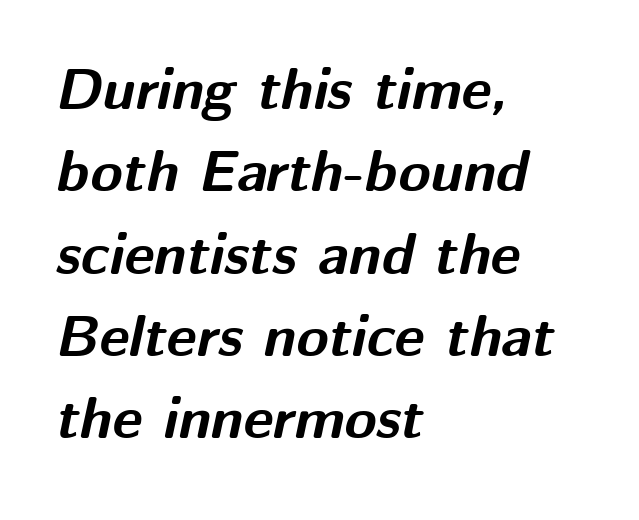
{"italic": "yes", "lean": "right", "slant_degrees": 12, "bold": "yes", "weight": "bold", "width": "normal", "stroke_contrast": "medium", "x_height": "medium", "monospaced": "no", "underline": "no", "align": "left", "line_spacing": "normal", "line_spacing_ratio": 1.42, "letter_spacing": "normal", "letter_spacing_em": 0.0, "glyph_px": 58}
